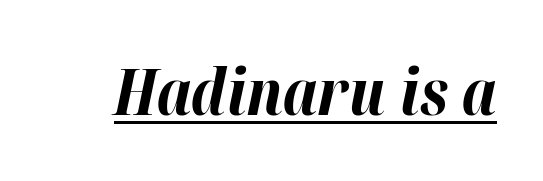
{"italic": "yes", "lean": "right", "slant_degrees": 12, "bold": "yes", "weight": "bold", "width": "normal", "stroke_contrast": "high", "x_height": "medium", "monospaced": "no", "underline": "yes", "letter_spacing": "normal", "letter_spacing_em": 0.0, "glyph_px": 63}
